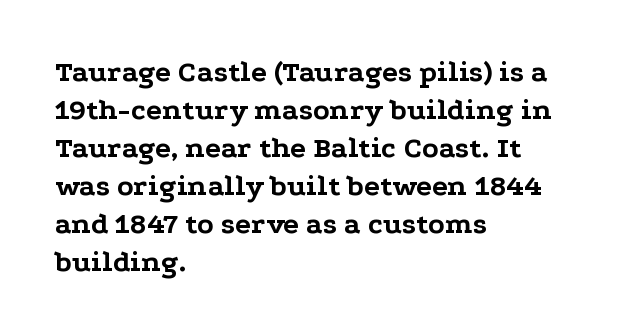
Alignment: flush left. Character widths vary here, with narrow letters taking less room than wide ones. What kind of face is this? One with serifs. Underlining? Definitely not there. The letters stand straight up with perfectly vertical stems.
